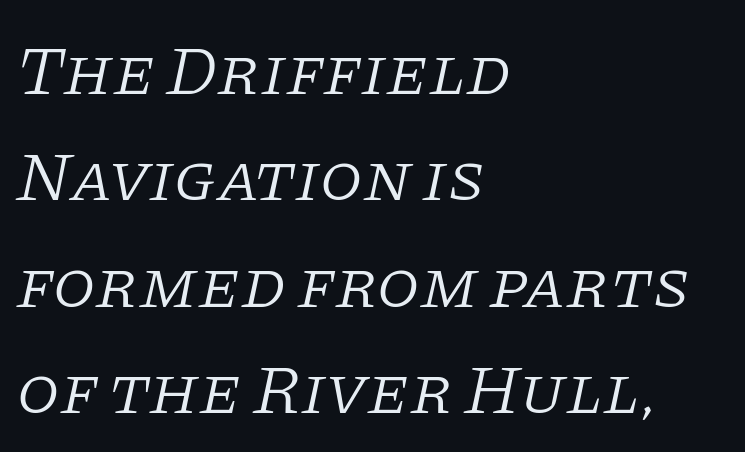
{"serif": "yes", "italic": "yes", "lean": "right", "slant_degrees": 11, "bold": "no", "weight": "light", "width": "normal", "stroke_contrast": "low", "x_height": "large", "monospaced": "no", "underline": "no", "align": "left", "line_spacing": "normal", "line_spacing_ratio": 1.52, "letter_spacing": "normal", "letter_spacing_em": 0.0, "glyph_px": 70}
